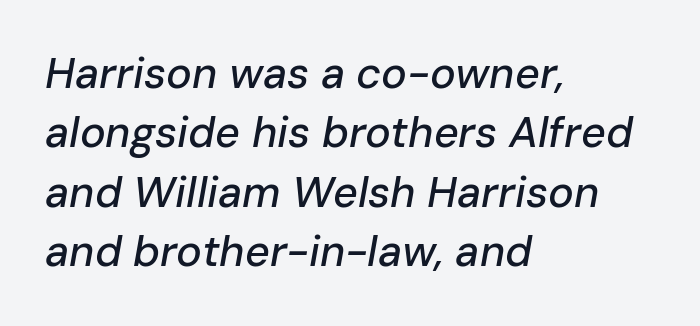
{"italic": "yes", "lean": "right", "slant_degrees": 10, "width": "normal", "stroke_contrast": "low", "x_height": "medium", "monospaced": "no", "underline": "no", "align": "left", "line_spacing": "normal", "line_spacing_ratio": 1.38, "letter_spacing": "normal", "letter_spacing_em": 0.0, "glyph_px": 43}
